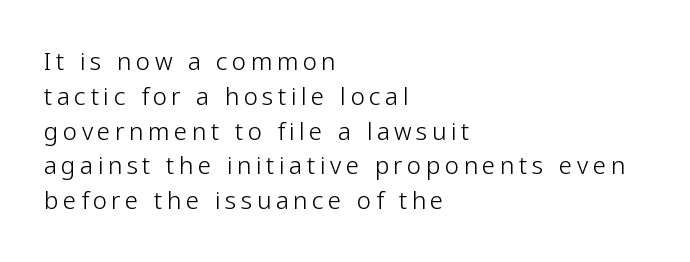
The image shows 24 px text type, upright; set left-aligned, normal line spacing (1.45x), not underlined.
